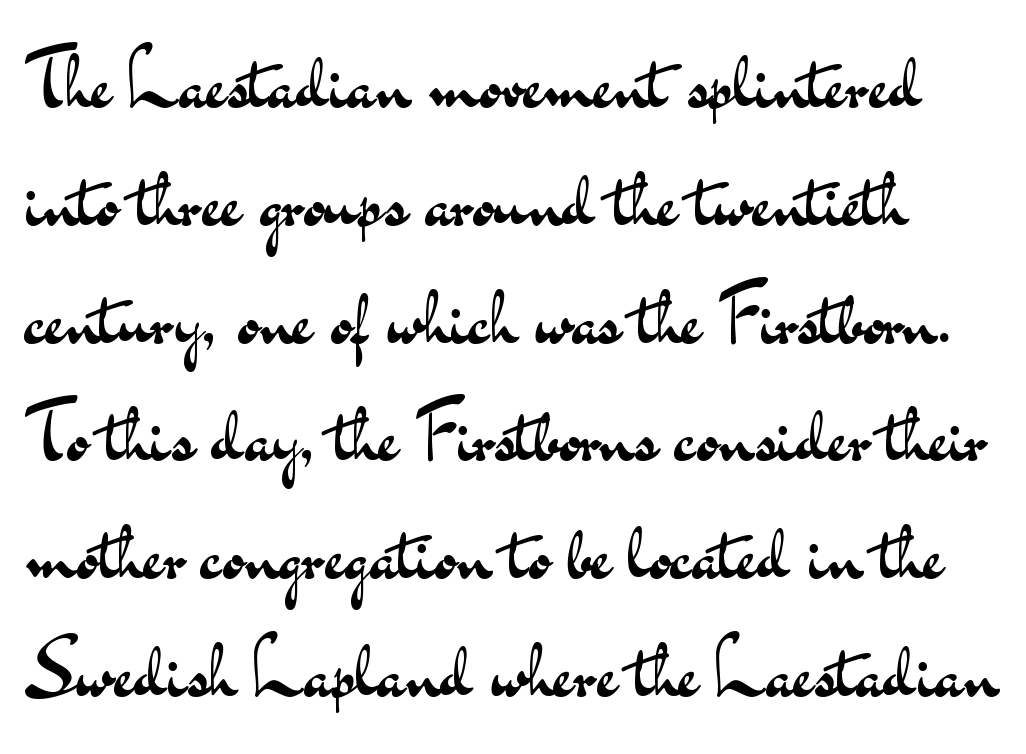
I'd call this a sans setting — the letters go barefoot. Is this a fixed-width face? No — the glyphs have proportional, varying widths. Think standard paragraph weight, or any step lighter than that.
